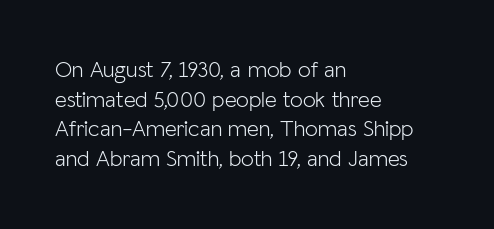
The image shows 23 px text type, upright; set left-aligned, normal line spacing (1.29x), normal letter spacing, not underlined.
